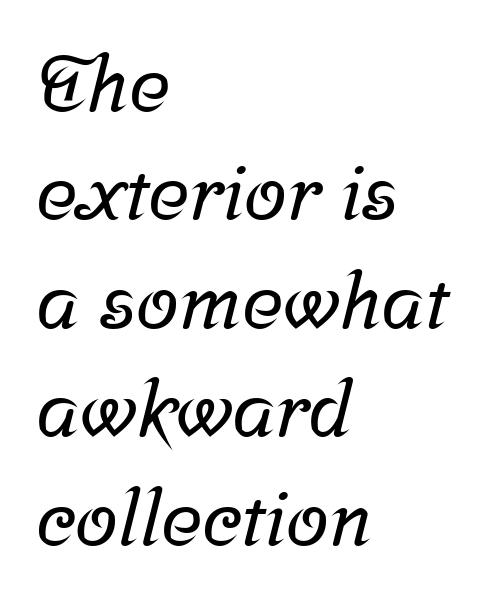
Does the leading feel generous? No, just average. Inter-character spacing is left at the font's built-in metrics. Think of a printed novel: that variable character pitch is what you see here. One-word summary of the alignment: left.
